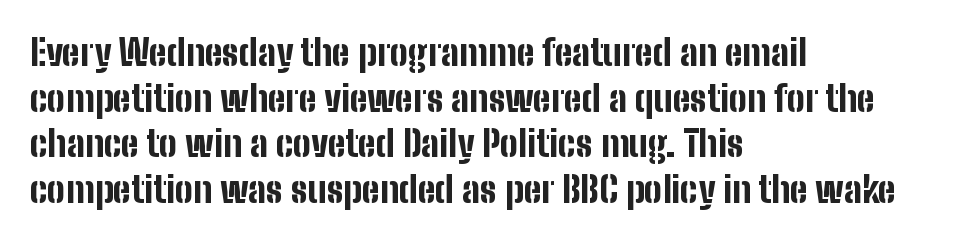
{"serif": "no", "italic": "no", "bold": "yes", "weight": "bold", "width": "condensed", "stroke_contrast": "low", "x_height": "medium", "monospaced": "no", "underline": "no", "align": "left", "line_spacing": "normal", "line_spacing_ratio": 1.27, "letter_spacing": "normal", "letter_spacing_em": 0.0, "glyph_px": 36}
